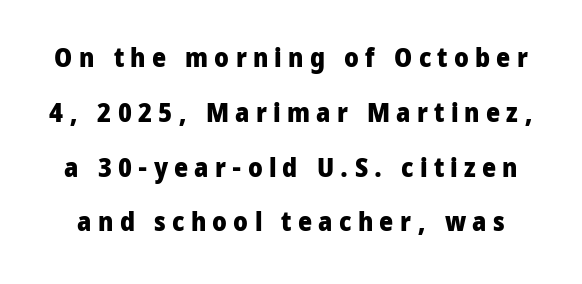
Q: Is the text bold? A: Yes.
Q: Is the text italic (slanted)? A: No, it is upright.
Q: Is the text underlined? A: No.
Q: Is the spacing between letters normal or unusually wide? A: Unusually wide.
Q: Is the spacing between lines tight, normal or loose? A: Loose.
